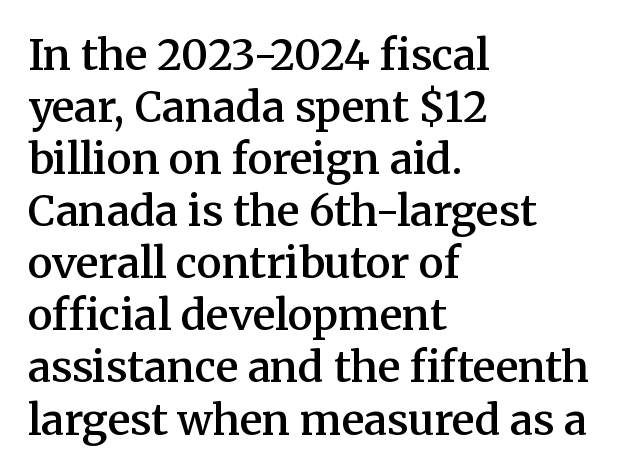
Q: Is the text bold? A: Semi-bold.
Q: Is the text italic (slanted)? A: No, it is upright.
Q: Is the typeface a serif or a sans-serif typeface? A: Serif.
Q: Is the text underlined? A: No.
Q: How is the paragraph aligned? A: Left-aligned.
Q: Is the spacing between letters normal or unusually wide? A: Normal.
Q: Width (condensed, normal, or wide)? A: Normal.
Q: Stroke contrast? A: Medium.
Q: x-height? A: Medium.
Q: Monospaced? A: No.
